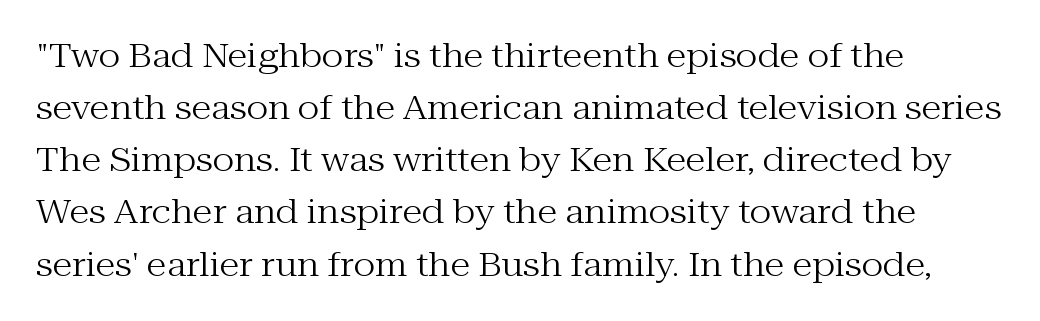
{"serif": "yes", "italic": "no", "bold": "no", "weight": "regular", "width": "normal", "stroke_contrast": "medium", "x_height": "medium", "monospaced": "no", "underline": "no", "align": "left", "line_spacing": "normal", "line_spacing_ratio": 1.58, "letter_spacing": "normal", "letter_spacing_em": 0.0, "glyph_px": 33}
